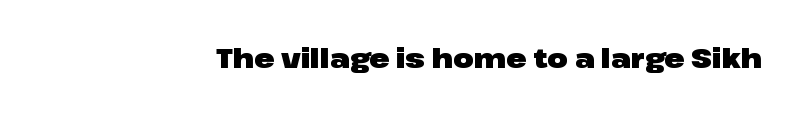
What stands out about the letter spacing? Nothing — it is the standard amount. No italicization has been applied; the sample stays upright. The gap between lines stays unmarked. Thick stems and heavy bowls — unmistakably bold.
